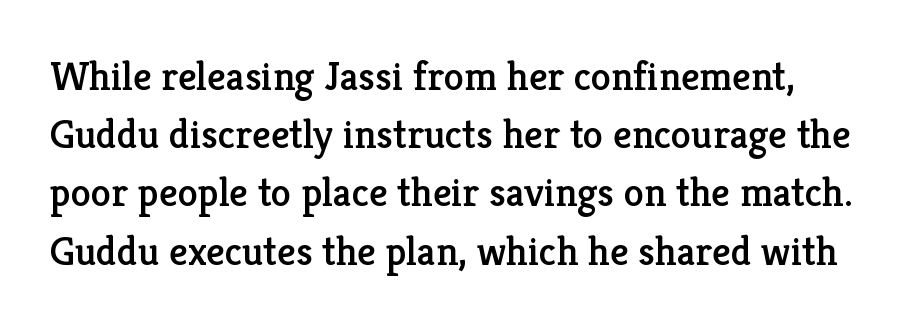
The image shows 41 px serif type, upright; set normal line spacing (1.42x), normal letter spacing, not underlined; low stroke contrast and a medium x-height.
